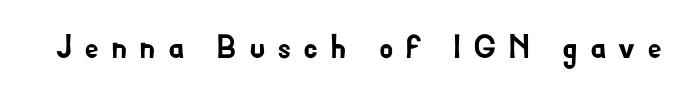
{"serif": "no", "italic": "no", "width": "normal", "stroke_contrast": "low", "x_height": "small", "monospaced": "no", "underline": "no", "letter_spacing": "wide", "letter_spacing_em": 0.35, "glyph_px": 33}
